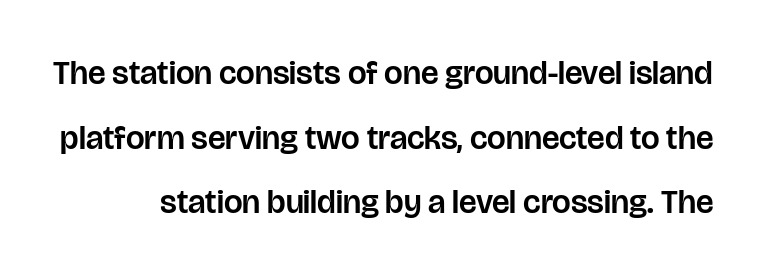
Between one letter and the next there's only the usual sliver of space. How would I describe the line gaps? Wide and relaxed. The zone under the glyphs is completely vacant. Each letter keeps its own natural width here, so spacing adapts to shape. A typesetter would label this face a sans.
